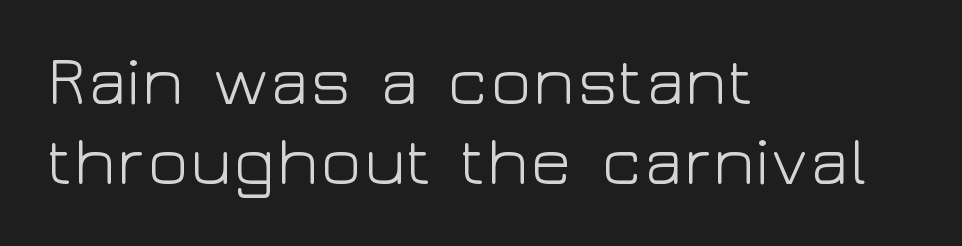
Q: Is the text bold? A: No.
Q: Is the text italic (slanted)? A: No, it is upright.
Q: Is the typeface a serif or a sans-serif typeface? A: Sans-serif.
Q: Is the text underlined? A: No.
Q: How is the paragraph aligned? A: Left-aligned.
Q: Is the spacing between letters normal or unusually wide? A: Normal.
Q: Width (condensed, normal, or wide)? A: Wide.
Q: Stroke contrast? A: Low.
Q: x-height? A: Medium.
Q: Monospaced? A: No.
